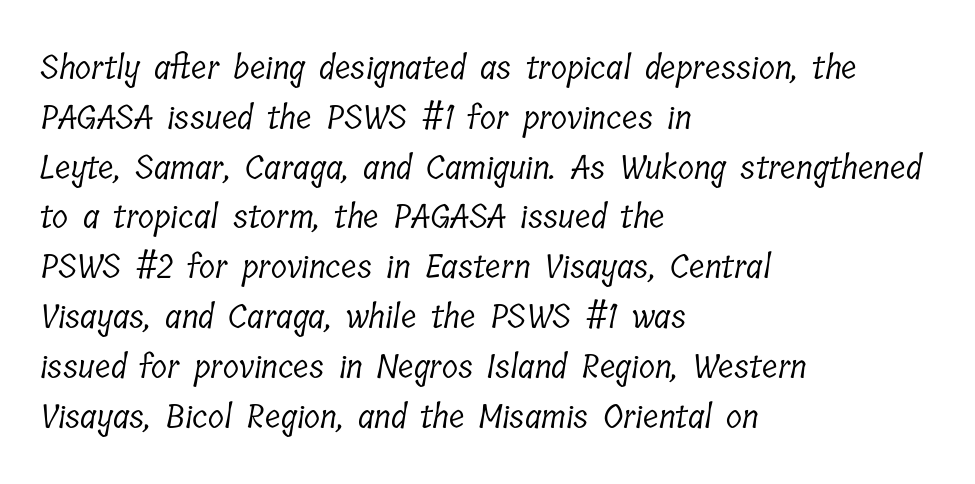
Q: Is the text bold? A: No.
Q: Is the typeface a serif or a sans-serif typeface? A: Serif.
Q: Is the text underlined? A: No.
Q: How is the paragraph aligned? A: Left-aligned.
Q: Is the spacing between letters normal or unusually wide? A: Normal.
Q: Is the spacing between lines tight, normal or loose? A: Normal.
Q: Width (condensed, normal, or wide)? A: Condensed.
Q: Stroke contrast? A: Low.
Q: x-height? A: Medium.
Q: Monospaced? A: No.
